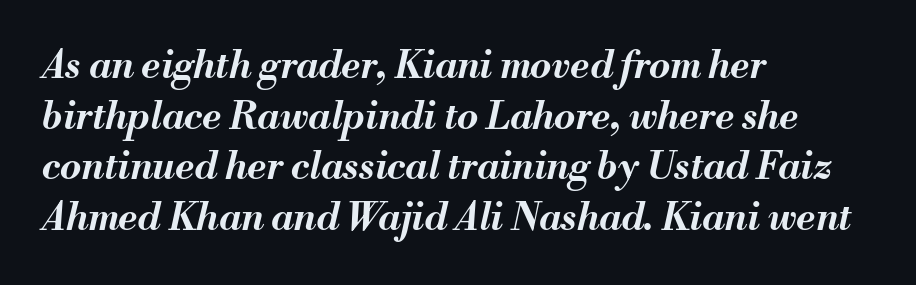
Q: Is the text bold? A: Yes.
Q: Is the text italic (slanted)? A: Yes, it leans right by about 13 degrees.
Q: Is the text underlined? A: No.
Q: How is the paragraph aligned? A: Left-aligned.
Q: Is the spacing between letters normal or unusually wide? A: Normal.
Q: Is the spacing between lines tight, normal or loose? A: Normal.
Q: Width (condensed, normal, or wide)? A: Normal.
Q: Stroke contrast? A: Medium.
Q: x-height? A: Small.
Q: Monospaced? A: No.
